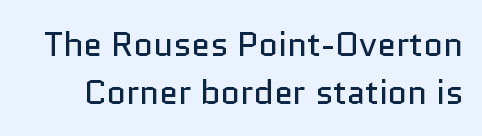
{"serif": "no", "italic": "no", "bold": "no", "weight": "regular", "width": "normal", "stroke_contrast": "low", "x_height": "medium", "monospaced": "no", "underline": "no", "line_spacing": "normal", "line_spacing_ratio": 1.41, "letter_spacing": "normal", "letter_spacing_em": 0.0, "glyph_px": 34}
